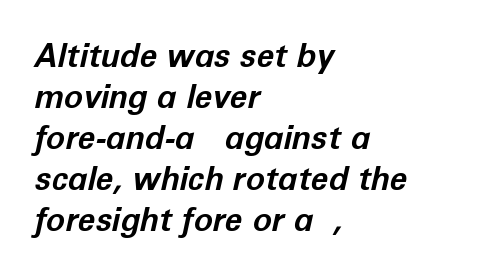
{"italic": "yes", "lean": "right", "slant_degrees": 12, "bold": "yes", "weight": "bold", "width": "normal", "stroke_contrast": "low", "x_height": "medium", "monospaced": "no", "underline": "no", "align": "left", "line_spacing": "normal", "line_spacing_ratio": 1.28, "letter_spacing": "normal", "letter_spacing_em": 0.0, "glyph_px": 32}
